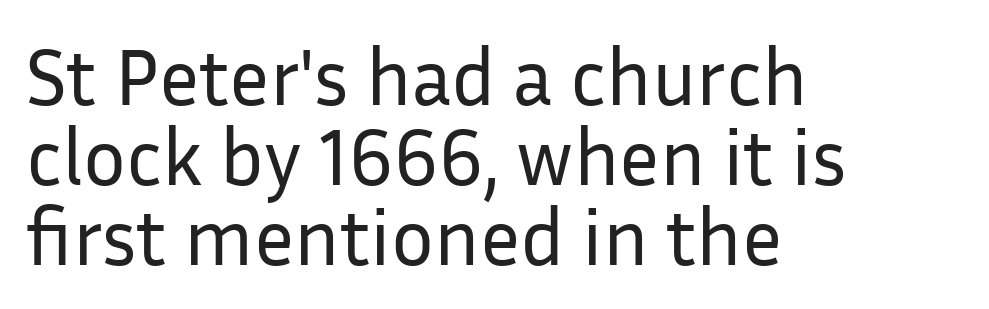
Q: Is the text bold? A: No.
Q: Is the text italic (slanted)? A: No, it is upright.
Q: Is the typeface a serif or a sans-serif typeface? A: Sans-serif.
Q: Is the text underlined? A: No.
Q: How is the paragraph aligned? A: Left-aligned.
Q: Is the spacing between letters normal or unusually wide? A: Normal.
Q: Is the spacing between lines tight, normal or loose? A: Tight.
Q: Width (condensed, normal, or wide)? A: Normal.
Q: Stroke contrast? A: Low.
Q: x-height? A: Medium.
Q: Monospaced? A: No.
